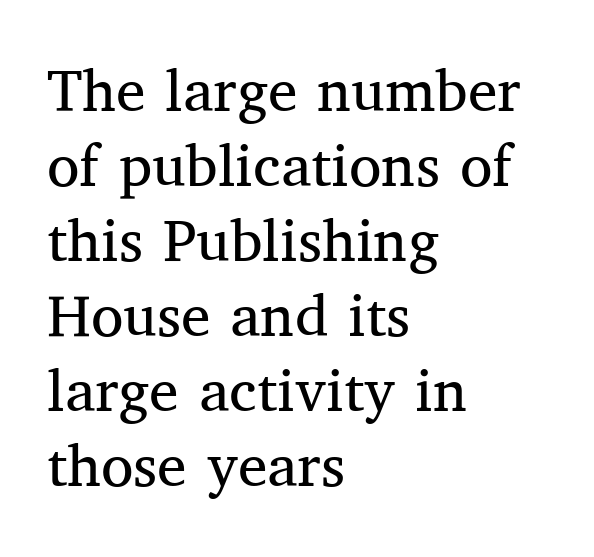
The image shows 59 px regular-weight serif type, upright; set left-aligned, normal line spacing (1.27x), normal letter spacing, not underlined; medium stroke contrast and a medium x-height.
